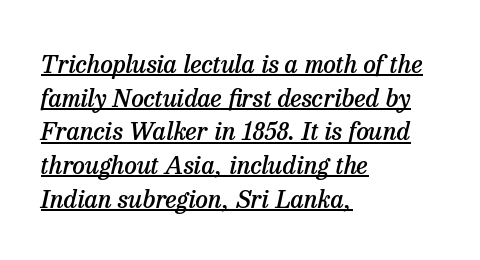
The rows are spaced the way most documents space them. Rendered with sloped, italic letterforms. The passage shown is underscored from start to finish. This sample is left-justified, so line endings fall wherever the words run out. Notice the strokes are somewhat thickened but not fully heavy: this is a semibold.
